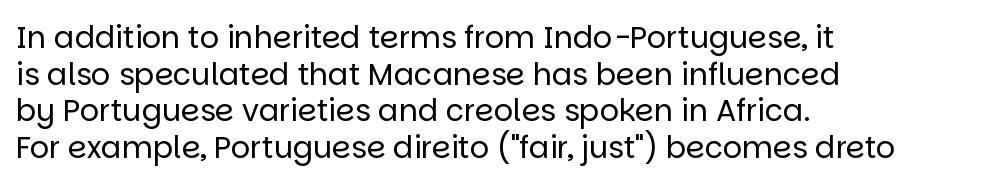
Q: Is the text bold? A: No.
Q: Is the text italic (slanted)? A: No, it is upright.
Q: Is the typeface a serif or a sans-serif typeface? A: Sans-serif.
Q: Is the text underlined? A: No.
Q: How is the paragraph aligned? A: Left-aligned.
Q: Is the spacing between letters normal or unusually wide? A: Normal.
Q: Width (condensed, normal, or wide)? A: Normal.
Q: Stroke contrast? A: Low.
Q: x-height? A: Large.
Q: Monospaced? A: No.
